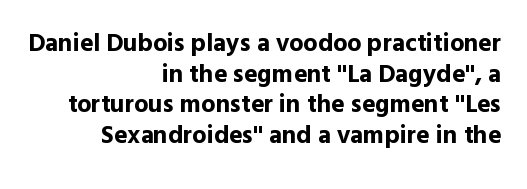
Does extra space separate the letters? No, they use regular spacing. This is heavy type, rendered in bold. Alignment: flush right. The font's upright variant was chosen for this text. A bare baseline throughout the passage.
